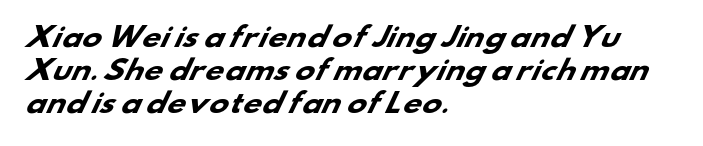
Q: Is the text bold? A: Yes.
Q: Is the text underlined? A: No.
Q: How is the paragraph aligned? A: Left-aligned.
Q: Is the spacing between letters normal or unusually wide? A: Normal.
Q: Is the spacing between lines tight, normal or loose? A: Normal.
